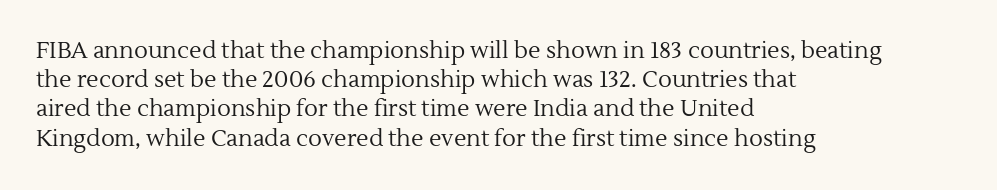
Q: Is the text bold? A: No.
Q: Is the text italic (slanted)? A: No, it is upright.
Q: Is the text underlined? A: No.
Q: How is the paragraph aligned? A: Left-aligned.
Q: Is the spacing between letters normal or unusually wide? A: Normal.
Q: Is the spacing between lines tight, normal or loose? A: Normal.
